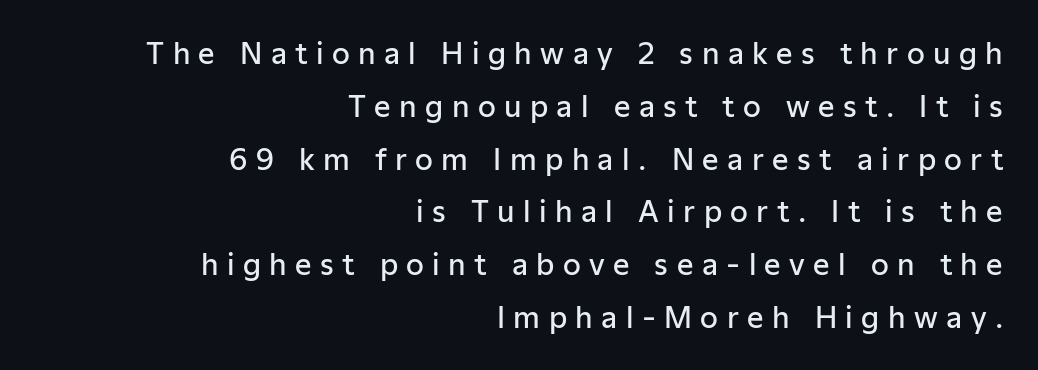
The image shows 29 px semibold sans-serif type, upright; set right-aligned, line spacing 1.82x, unusually wide letter spacing (+0.29 em), not underlined; low stroke contrast and a medium x-height.
